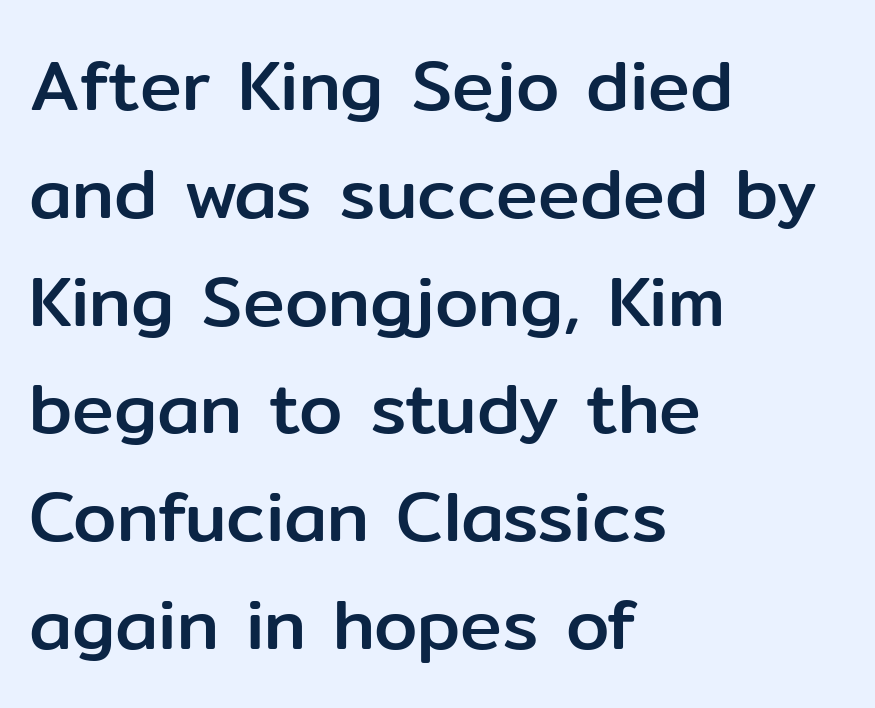
Q: Is the text italic (slanted)? A: No, it is upright.
Q: Is the typeface a serif or a sans-serif typeface? A: Sans-serif.
Q: Is the text underlined? A: No.
Q: How is the paragraph aligned? A: Left-aligned.
Q: Is the spacing between letters normal or unusually wide? A: Normal.
Q: Is the spacing between lines tight, normal or loose? A: Normal.
Q: Width (condensed, normal, or wide)? A: Normal.
Q: Stroke contrast? A: Low.
Q: x-height? A: Medium.
Q: Monospaced? A: No.
